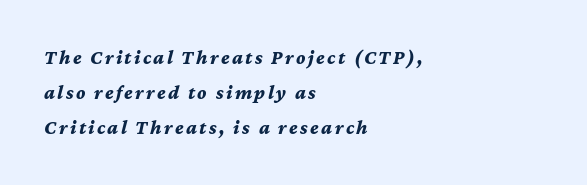
Q: Is the text bold? A: Yes.
Q: Is the text italic (slanted)? A: Yes, it leans right by about 12 degrees.
Q: Is the text underlined? A: No.
Q: How is the paragraph aligned? A: Left-aligned.
